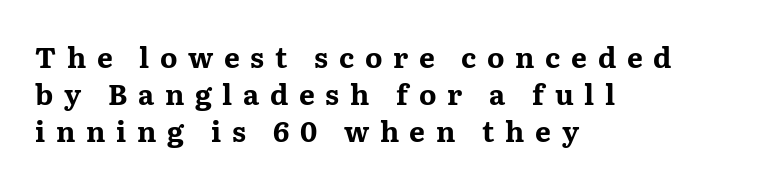
The letters stand straight up with perfectly vertical stems. Has an underline been added? It has not. Which margin do the lines hug? The left one — the right edge is uneven. Quick note: interline space is typical.
